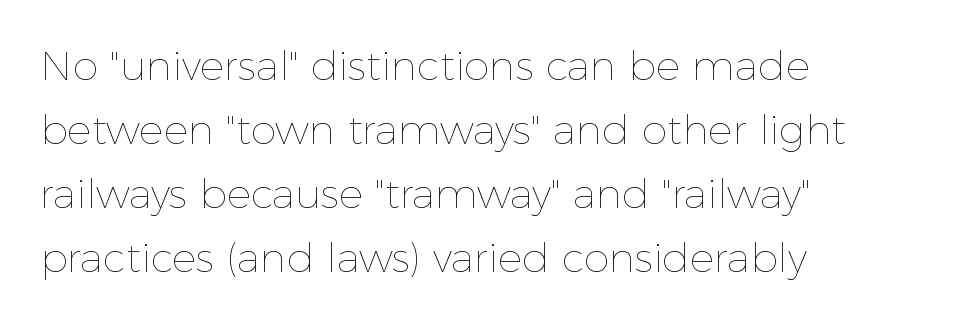
Bold? No — there's no thickening of the strokes. Is this a fixed-width face? No — the glyphs have proportional, varying widths. Whoever set this chose a conventional vertical rhythm. It's the straight-up-and-down kind of type.
